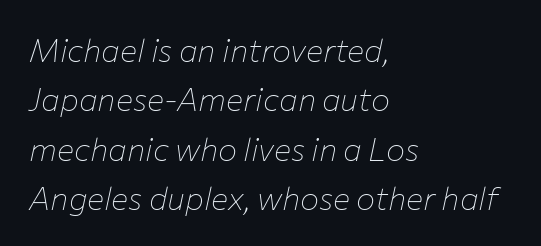
Q: Is the text bold? A: No.
Q: Is the text italic (slanted)? A: Yes, it leans right by about 12 degrees.
Q: Is the text underlined? A: No.
Q: How is the paragraph aligned? A: Left-aligned.
Q: Is the spacing between letters normal or unusually wide? A: Normal.
Q: Is the spacing between lines tight, normal or loose? A: Normal.
Q: Width (condensed, normal, or wide)? A: Normal.
Q: Stroke contrast? A: Low.
Q: x-height? A: Medium.
Q: Monospaced? A: No.
